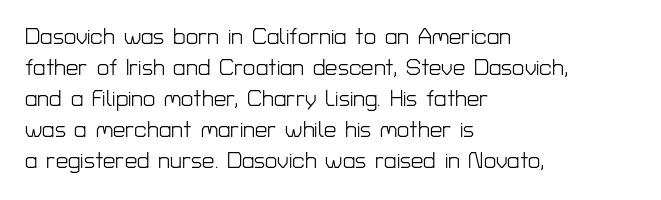
The image shows 22 px text type, upright; set left-aligned, normal line spacing (1.41x), normal letter spacing, not underlined.
